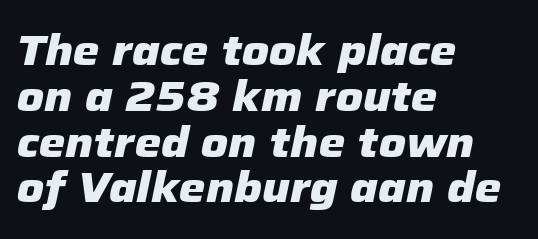
{"italic": "yes", "lean": "right", "slant_degrees": 12, "bold": "yes", "weight": "heavy", "width": "normal", "stroke_contrast": "low", "x_height": "medium", "monospaced": "no", "underline": "no", "align": "left", "line_spacing": "tight", "line_spacing_ratio": 1.09, "letter_spacing": "normal", "letter_spacing_em": 0.0, "glyph_px": 42}
